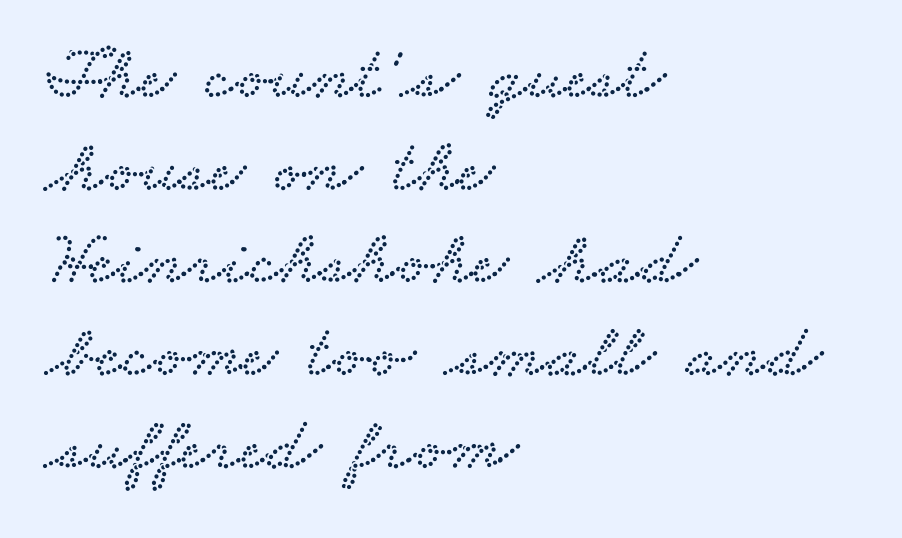
{"serif": "yes", "width": "wide", "stroke_contrast": "low", "x_height": "small", "monospaced": "no", "underline": "no", "align": "left", "line_spacing_ratio": 1.22, "letter_spacing": "normal", "letter_spacing_em": 0.0, "glyph_px": 76}
